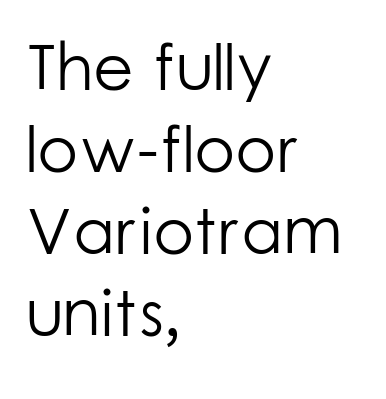
{"serif": "no", "italic": "no", "bold": "no", "weight": "light", "width": "normal", "stroke_contrast": "low", "x_height": "medium", "monospaced": "no", "underline": "no", "align": "left", "line_spacing_ratio": 1.24, "letter_spacing": "normal", "letter_spacing_em": 0.0, "glyph_px": 66}
